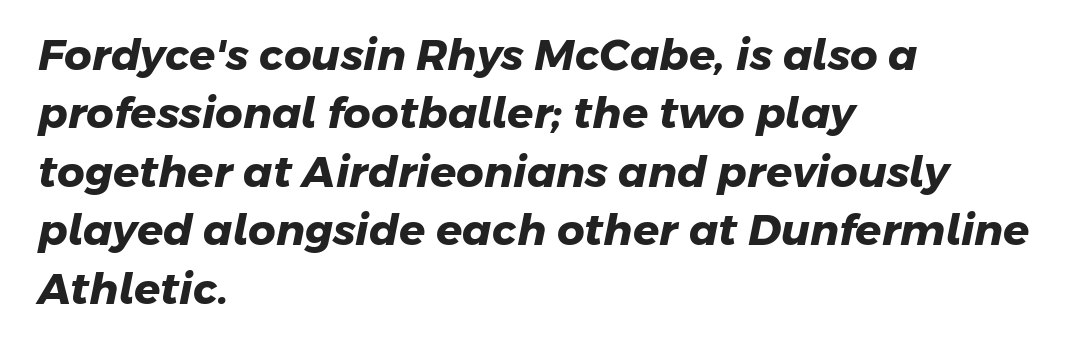
These lines stack with their left ends in a neat column. The face used here is proportionally spaced, like ordinary book or web type. No feet cap the strokes, marking this as sans-serif type. There is no visible air inserted between adjacent glyphs.
